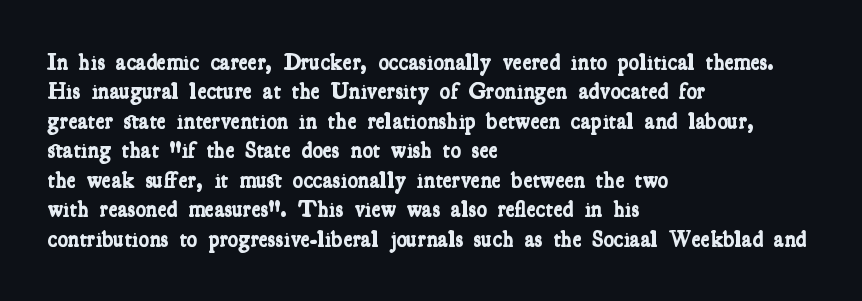
The passage shown has conventional tracking throughout. Bare-footed words on every line. These lines are set flush left with a ragged right edge. A normal amount of white space separates one row of letters from the next. Summary of weight: heavy, a full bold.
